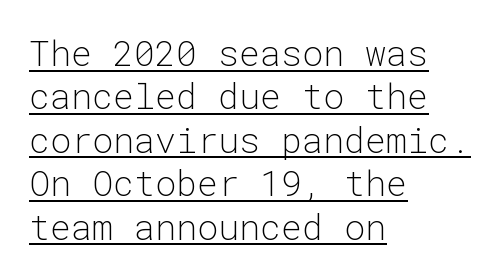
Q: Is the text bold? A: No.
Q: Is the text italic (slanted)? A: No, it is upright.
Q: Is the typeface a serif or a sans-serif typeface? A: Sans-serif.
Q: Is the text underlined? A: Yes.
Q: How is the paragraph aligned? A: Left-aligned.
Q: Is the spacing between letters normal or unusually wide? A: Normal.
Q: Width (condensed, normal, or wide)? A: Normal.
Q: Stroke contrast? A: Low.
Q: x-height? A: Medium.
Q: Monospaced? A: Yes.
